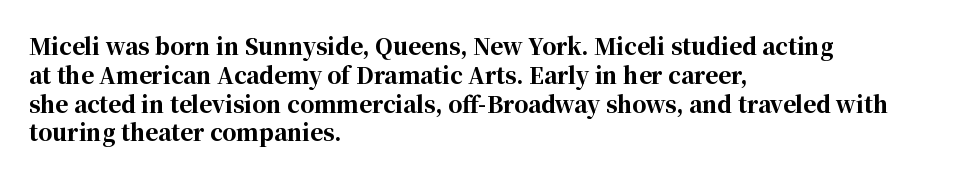
{"italic": "no", "bold": "yes", "underline": "no", "align": "left", "line_spacing": "normal", "line_spacing_ratio": 1.31, "letter_spacing": "normal", "letter_spacing_em": 0.0, "glyph_px": 22}
